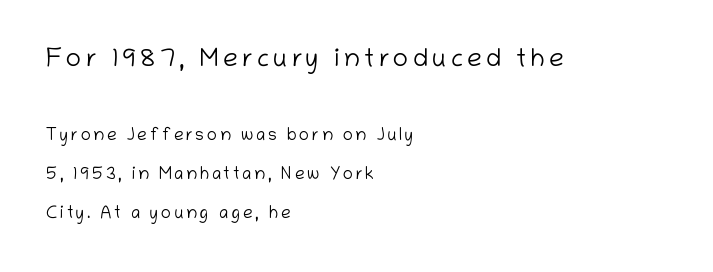
{"italic": "no", "bold": "no", "underline": "no", "align": "left", "line_spacing": "loose", "line_spacing_ratio": 2.31, "larger_block": "first", "size_ratio": 1.53, "glyph_px": 26}
